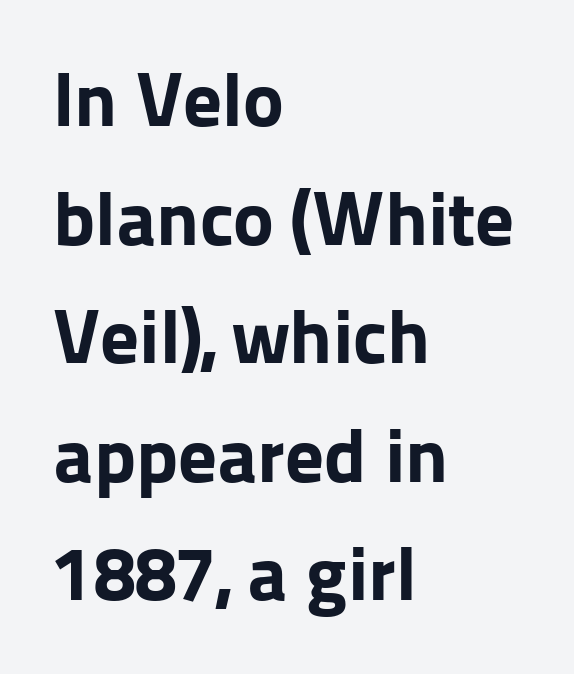
The face used here is proportionally spaced, like ordinary book or web type. The rag falls on the right side of this text block. Every stem runs plumb, perpendicular to the baseline. Beneath every word, the page is bare. Strokes here are thick enough to call this a true bold.
